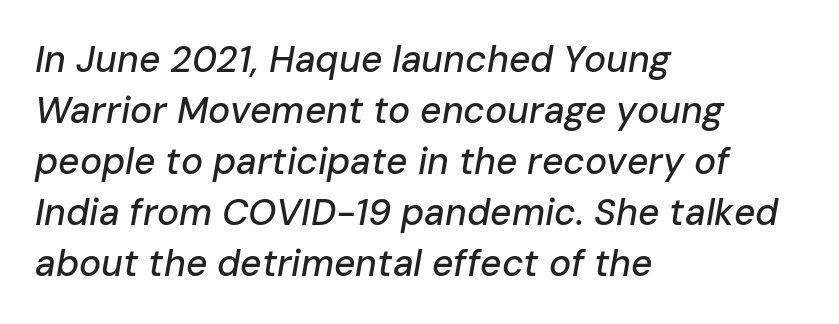
Between one letter and the next there's only the usual sliver of space. The lines sit at an ordinary, default distance from one another. It's the slanting kind of type. Spacing verdict: proportional, widths tailored to each character. The specimen omits any rule beneath the text block's lines.
